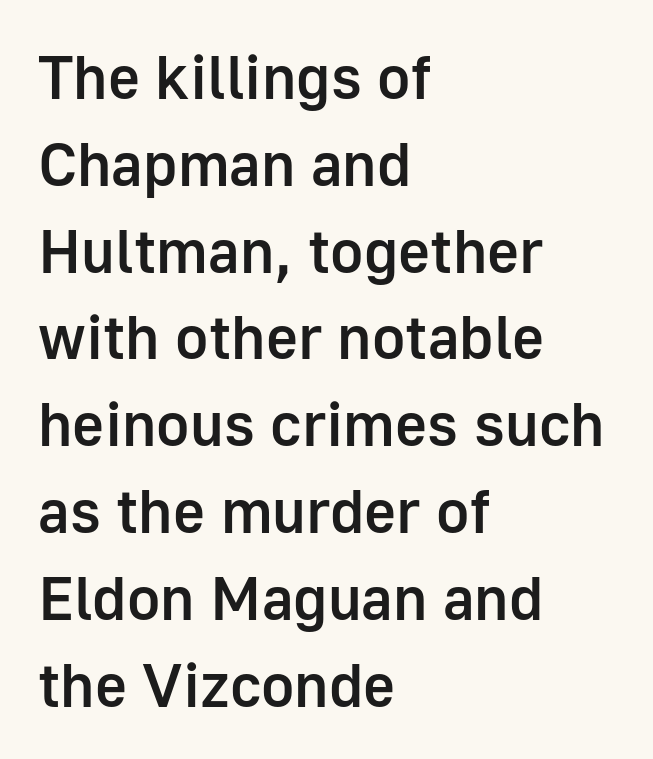
The image shows 62 px semibold sans-serif type, upright; set left-aligned, normal line spacing (1.4x), normal letter spacing, not underlined; low stroke contrast and a medium x-height.
